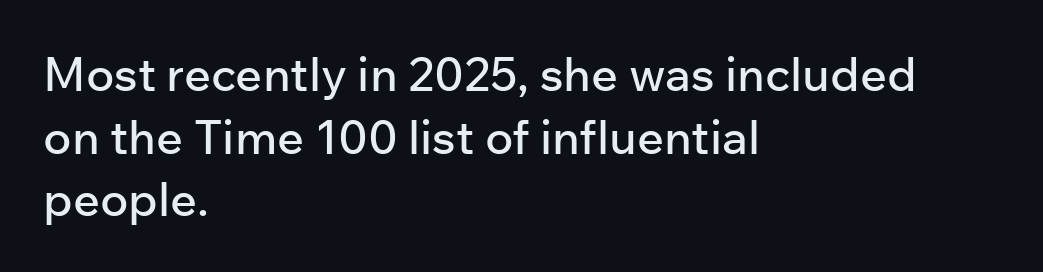
The image shows 47 px sans-serif type, upright; set left-aligned, normal line spacing (1.33x), normal letter spacing, not underlined; low stroke contrast and a medium x-height.
